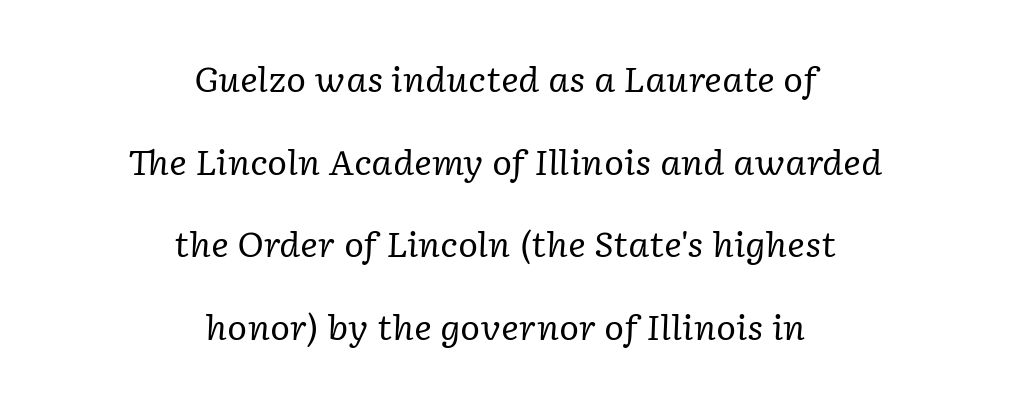
Think of a printed novel: that variable character pitch is what you see here. Students, note that the glyphs here touch the page at normal intervals. Slanted lettering throughout. The lines in this sample share a center point and differ in where they start and stop.
